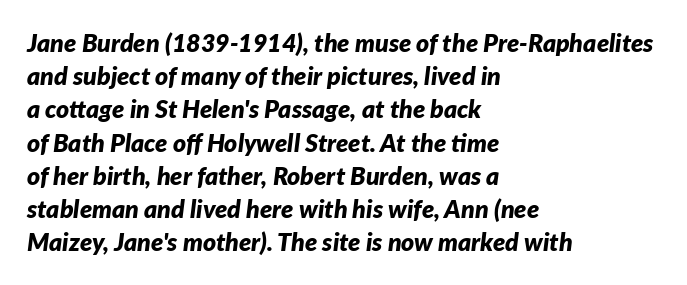
The image shows 25 px bold type, italic (leaning right); set left-aligned, normal line spacing (1.33x), normal letter spacing, not underlined.
